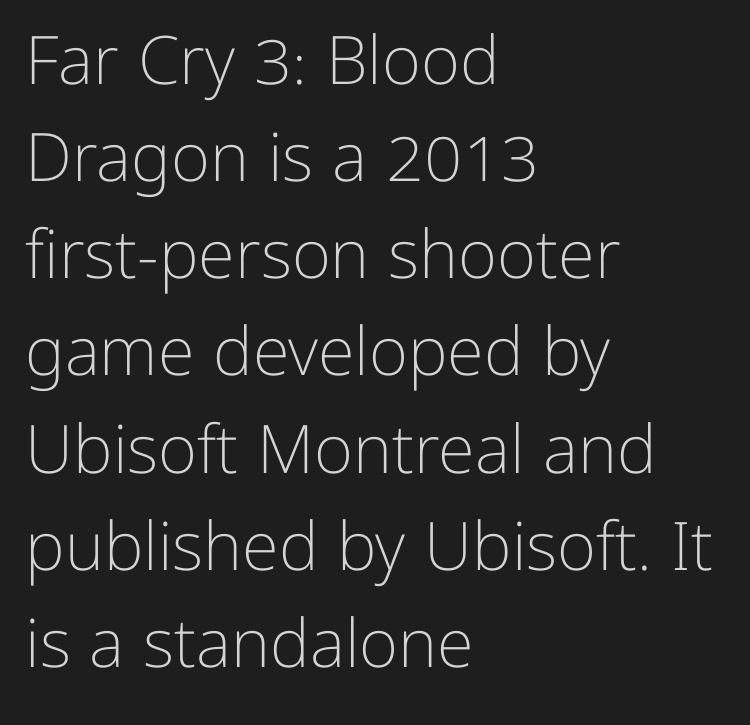
The image shows 67 px light sans-serif type, upright; set left-aligned, normal line spacing (1.45x), normal letter spacing, not underlined; low stroke contrast and a medium x-height.
